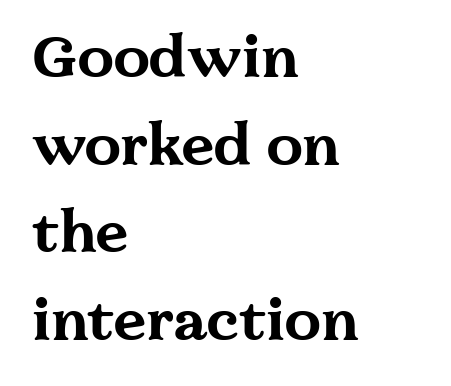
{"serif": "yes", "italic": "no", "bold": "yes", "weight": "bold", "width": "wide", "stroke_contrast": "medium", "x_height": "medium", "monospaced": "no", "underline": "no", "align": "left", "line_spacing": "normal", "line_spacing_ratio": 1.51, "letter_spacing": "normal", "letter_spacing_em": 0.0, "glyph_px": 58}
